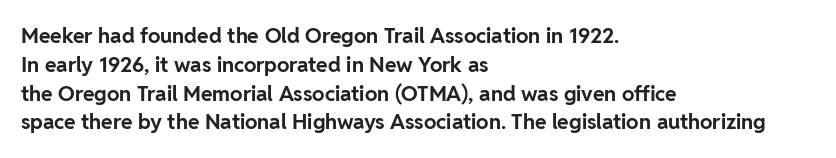
Leftover space on each line is placed entirely after the last word. The baseline area is clear. Tracking value appears to be zero — textbook default spacing. Is the type bold? Yes — the strokes are clearly thick and heavy.
